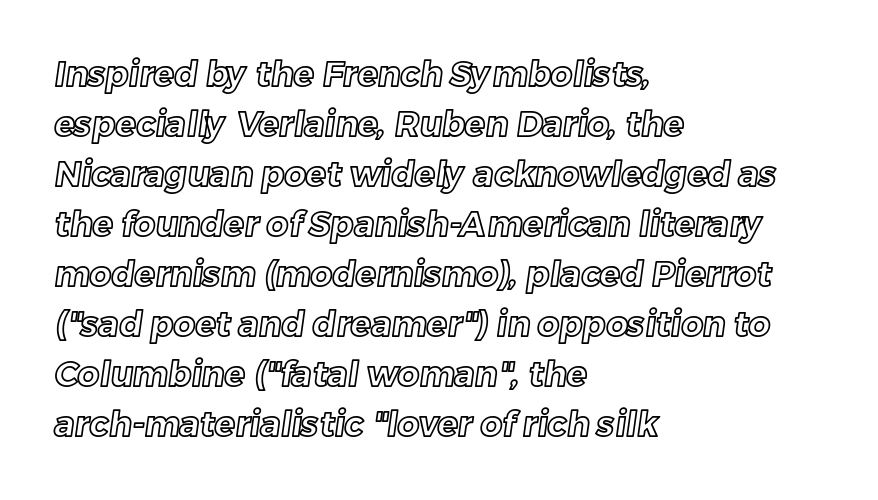
Words appear dense and cohesive because spacing is normal. Compared with a centered layout, this one pins lines to the left instead. Regular leading. Decoration check: the copy has no underline. These lines are rendered in a variable-pitch font.
